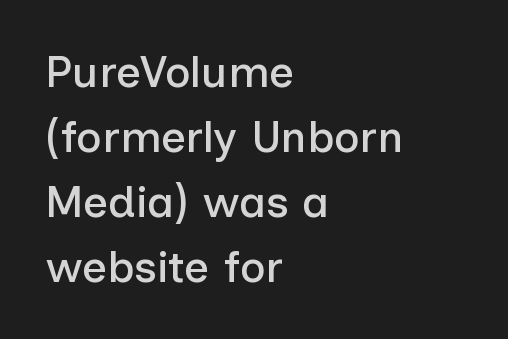
Check where the strokes stop: nothing finishes them off — pure sans. Is there much room between lines? A standard amount, neither cramped nor airy. Rendered with straight, roman letterforms. Leftover space on each line is placed entirely after the last word. The glyphs are unaccompanied by any horizontal stroke below them. These lines keep a tight, regular rhythm from letter to letter.
